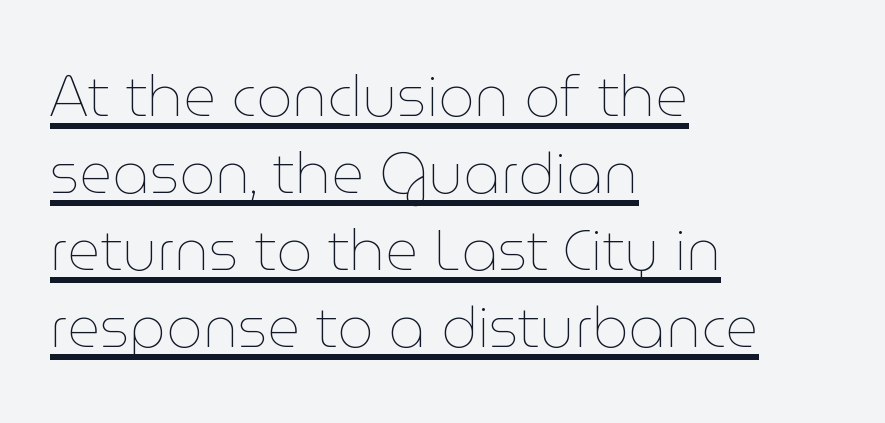
Q: Is the text bold? A: No.
Q: Is the text italic (slanted)? A: No, it is upright.
Q: Is the text underlined? A: Yes.
Q: How is the paragraph aligned? A: Left-aligned.
Q: Is the spacing between letters normal or unusually wide? A: Normal.
Q: Is the spacing between lines tight, normal or loose? A: Normal.
Q: Width (condensed, normal, or wide)? A: Normal.
Q: Stroke contrast? A: Low.
Q: x-height? A: Medium.
Q: Monospaced? A: No.
